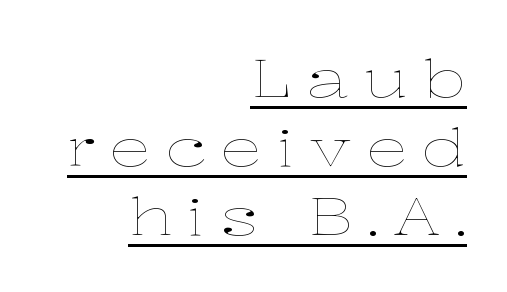
Q: Is the text bold? A: No.
Q: Is the text italic (slanted)? A: No, it is upright.
Q: Is the text underlined? A: Yes.
Q: How is the paragraph aligned? A: Right-aligned.
Q: Is the spacing between letters normal or unusually wide? A: Unusually wide.
Q: Is the spacing between lines tight, normal or loose? A: Normal.
Q: Width (condensed, normal, or wide)? A: Wide.
Q: Stroke contrast? A: Low.
Q: x-height? A: Medium.
Q: Monospaced? A: No.
